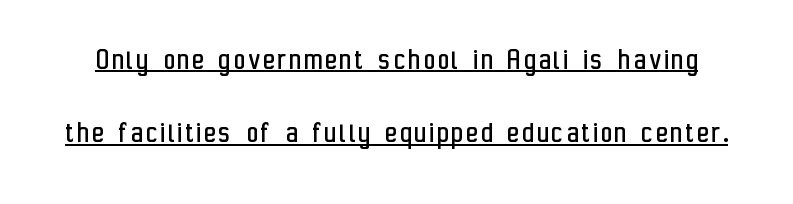
Underline: present. Is this a fixed-width face? No — the glyphs have proportional, varying widths. A typesetter would label this face a sans. How would I describe the line gaps? Wide and relaxed. Ascenders rise straight up at ninety degrees.
